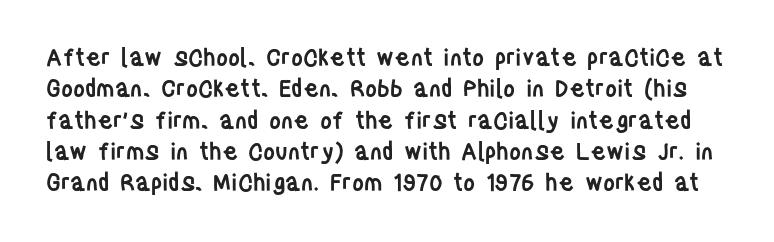
Q: Is the text bold? A: Semi-bold.
Q: Is the text italic (slanted)? A: No, it is upright.
Q: Is the text underlined? A: No.
Q: Is the spacing between letters normal or unusually wide? A: Normal.
Q: Is the spacing between lines tight, normal or loose? A: Normal.
